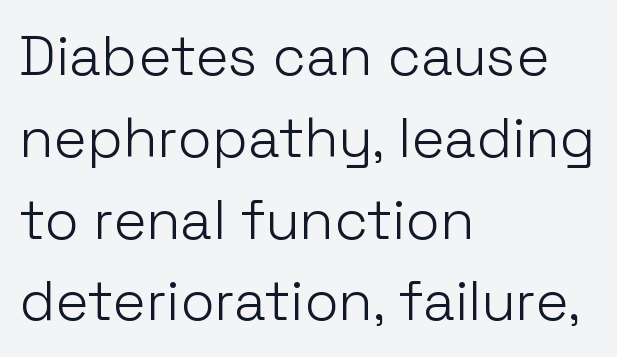
Q: Is the text bold? A: No.
Q: Is the text italic (slanted)? A: No, it is upright.
Q: Is the typeface a serif or a sans-serif typeface? A: Sans-serif.
Q: Is the text underlined? A: No.
Q: How is the paragraph aligned? A: Left-aligned.
Q: Is the spacing between letters normal or unusually wide? A: Normal.
Q: Is the spacing between lines tight, normal or loose? A: Normal.
Q: Width (condensed, normal, or wide)? A: Normal.
Q: Stroke contrast? A: Low.
Q: x-height? A: Medium.
Q: Monospaced? A: No.
